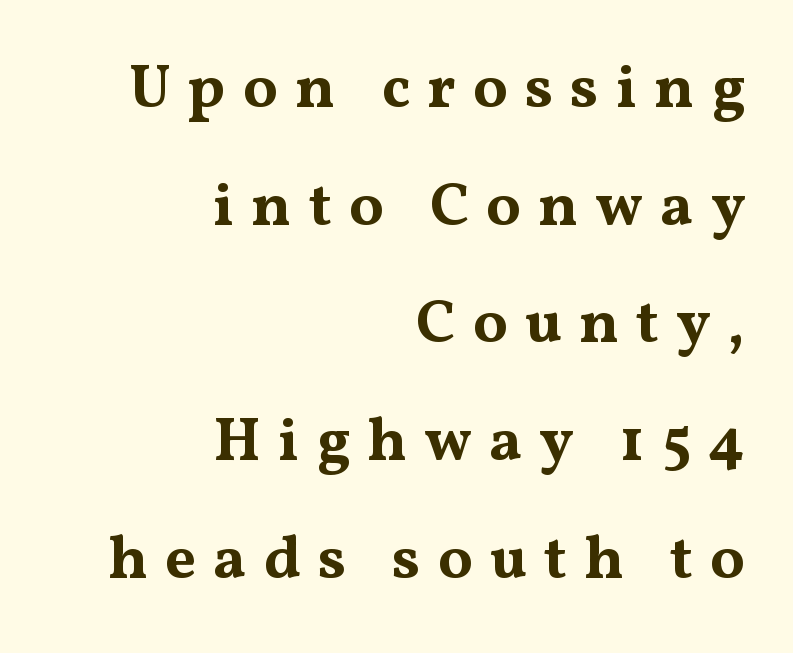
The image shows 61 px bold, wide serif type, upright; set right-aligned, loose line spacing (1.93x), unusually wide letter spacing (+0.28 em), not underlined; medium stroke contrast and a medium x-height.
